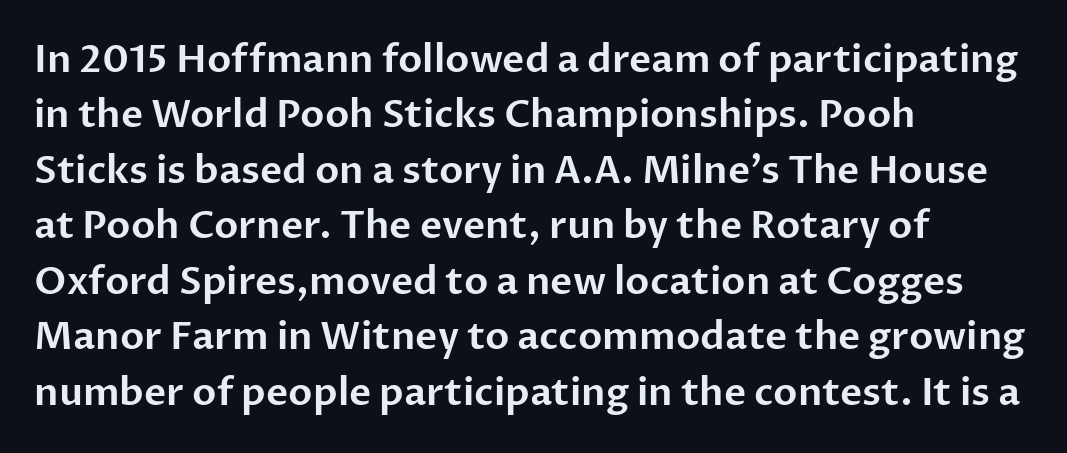
The image shows 38 px sans-serif type, upright; set left-aligned, normal line spacing (1.46x), normal letter spacing, not underlined; low stroke contrast and a medium x-height.
